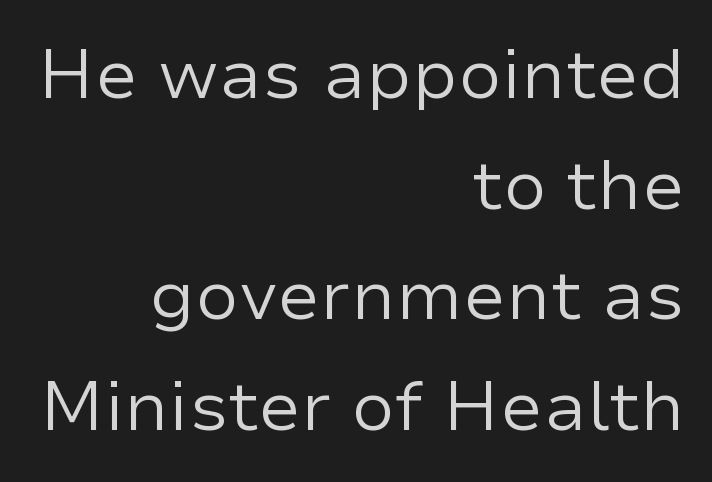
Q: Is the text bold? A: No.
Q: Is the text italic (slanted)? A: No, it is upright.
Q: Is the typeface a serif or a sans-serif typeface? A: Sans-serif.
Q: Is the text underlined? A: No.
Q: How is the paragraph aligned? A: Right-aligned.
Q: Is the spacing between letters normal or unusually wide? A: Normal.
Q: Is the spacing between lines tight, normal or loose? A: Normal.
Q: Width (condensed, normal, or wide)? A: Normal.
Q: Stroke contrast? A: Low.
Q: x-height? A: Medium.
Q: Monospaced? A: No.
